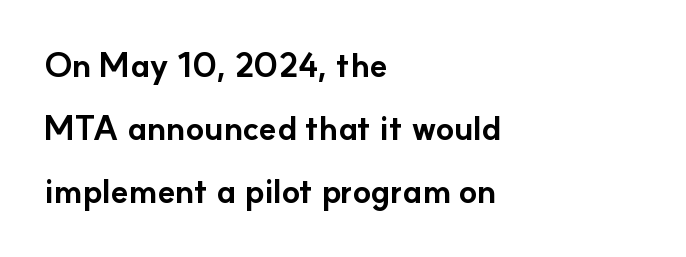
Observe the ordinary spacing: letters are neighbours, not strangers. Heavy, bold letterforms. Check where the strokes stop: nothing finishes them off — pure sans. This is the regular roman posture of the typeface.
